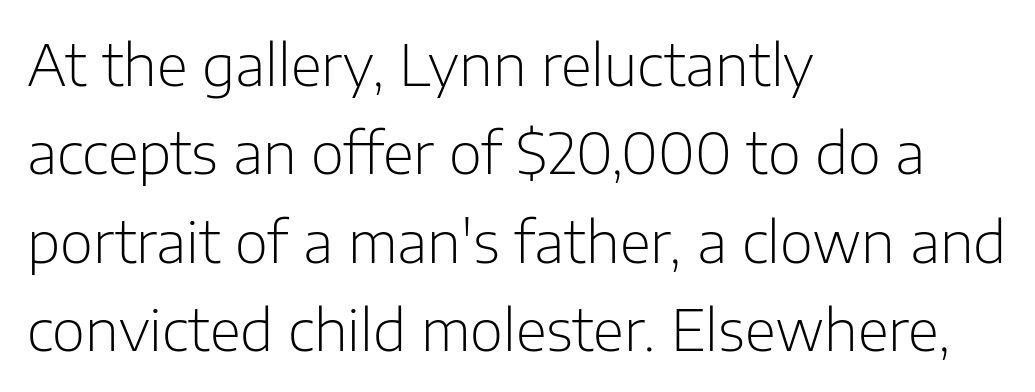
This block has exactly the height ordinary leading produces. Proportional: the letters do not fall into vertical columns. Check the space under the baseline: it is left empty. Honestly, the letter spacing is just normal — you wouldn't notice it. The rendering anchors every line to the left-hand side.
